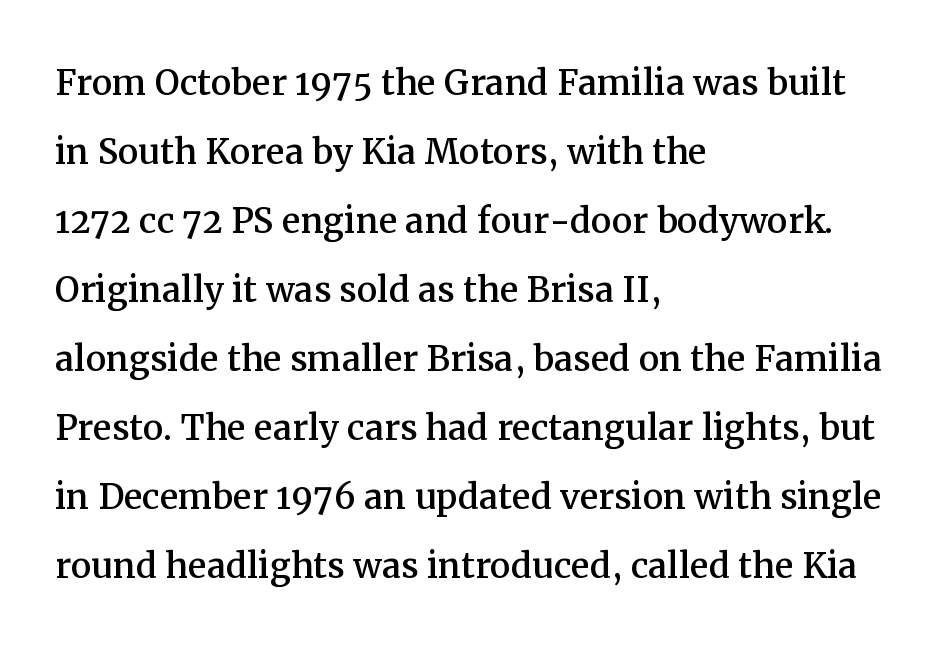
Q: Is the text italic (slanted)? A: No, it is upright.
Q: Is the typeface a serif or a sans-serif typeface? A: Serif.
Q: Is the text underlined? A: No.
Q: How is the paragraph aligned? A: Left-aligned.
Q: Is the spacing between letters normal or unusually wide? A: Normal.
Q: Is the spacing between lines tight, normal or loose? A: Normal.
Q: Width (condensed, normal, or wide)? A: Normal.
Q: Stroke contrast? A: Medium.
Q: x-height? A: Medium.
Q: Monospaced? A: No.
